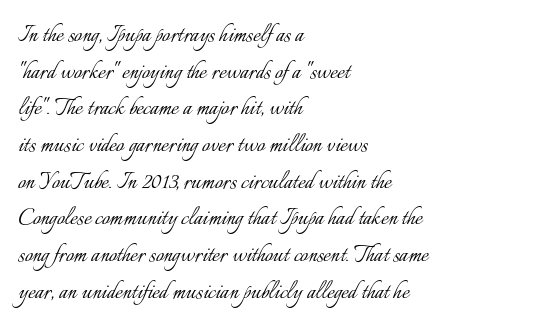
Regarding leading, the lines here are spaced in the standard way. Is this a fixed-width face? No — the glyphs have proportional, varying widths. No letter is thick-stroked: the sample isn't bold. Does the copy run flush right? No — it runs flush left.
